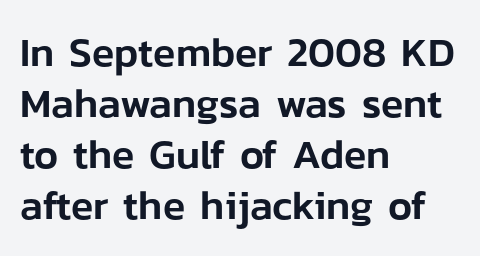
The image shows 41 px sans-serif type, upright; set left-aligned, line spacing 1.24x, normal letter spacing, not underlined; low stroke contrast and a medium x-height.
